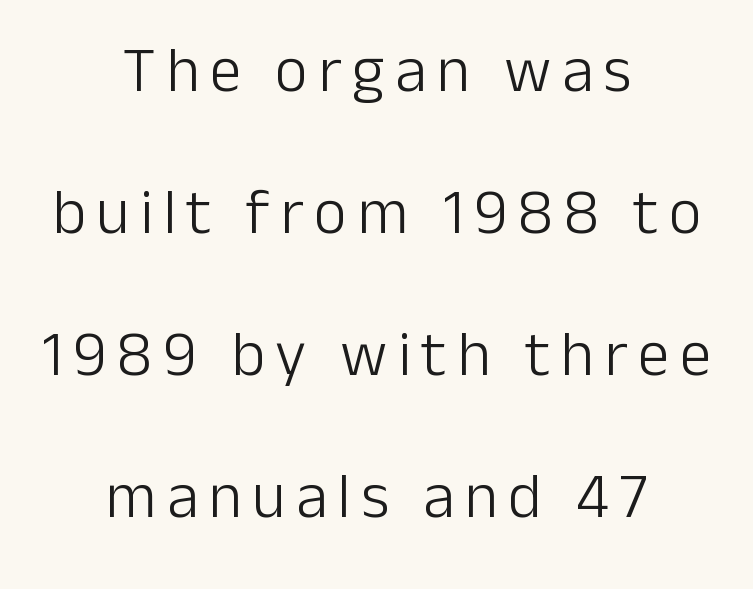
The image shows 64 px light sans-serif type, upright; set centered, loose line spacing (2.22x), not underlined; low stroke contrast and a medium x-height.
